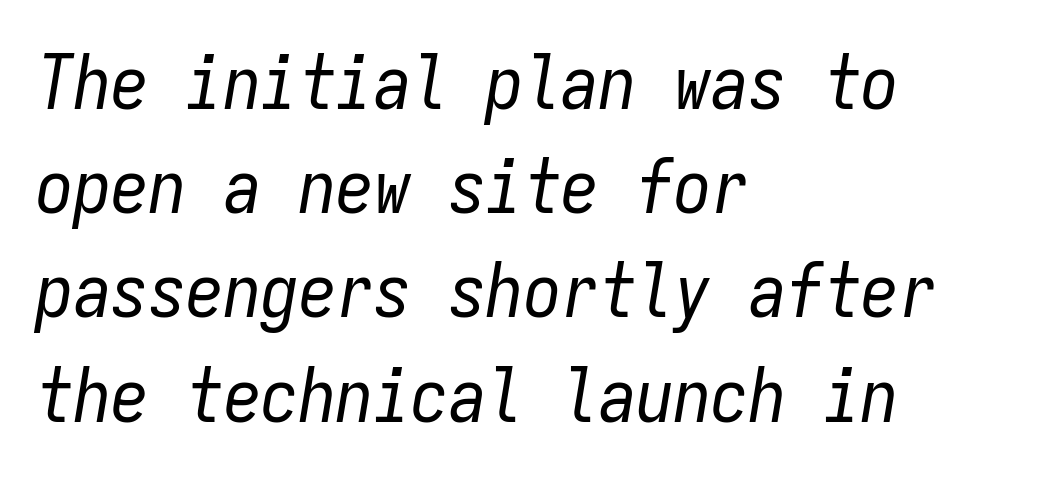
The font is comparable to plain body text, perhaps lighter. You could call the tracking neutral — neither tight nor loose. The space directly below the letters is spotless. This rendering uses left alignment, leaving the right contour irregular. The letters march in equal steps, a hallmark of fixed-pitch type.
